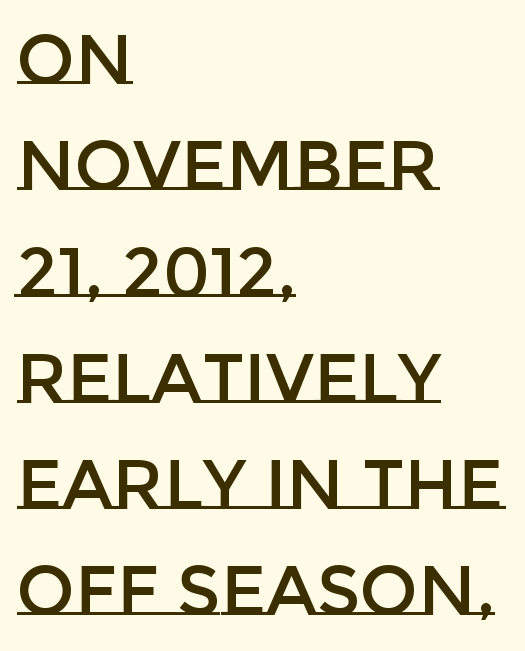
Q: Is the text italic (slanted)? A: No, it is upright.
Q: Is the text underlined? A: No.
Q: How is the paragraph aligned? A: Left-aligned.
Q: Is the spacing between letters normal or unusually wide? A: Normal.
Q: Is the spacing between lines tight, normal or loose? A: Normal.
Q: Width (condensed, normal, or wide)? A: Normal.
Q: Stroke contrast? A: Low.
Q: x-height? A: Large.
Q: Monospaced? A: No.
